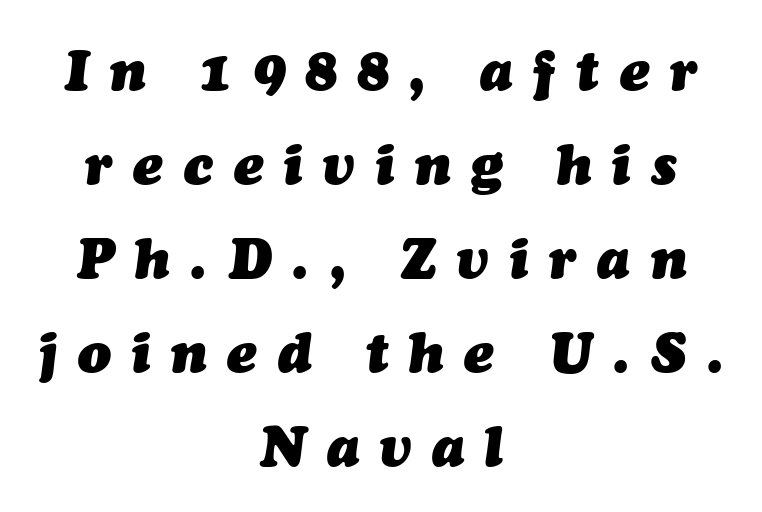
{"italic": "yes", "lean": "right", "slant_degrees": 7, "bold": "yes", "weight": "heavy", "width": "normal", "stroke_contrast": "medium", "x_height": "medium", "monospaced": "no", "underline": "no", "align": "center", "line_spacing_ratio": 1.71, "letter_spacing": "wide", "letter_spacing_em": 0.38, "glyph_px": 55}
